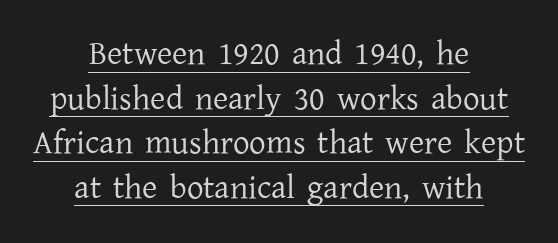
The image shows 33 px regular-weight serif type, upright; set centered, normal line spacing (1.35x), normal letter spacing, underlined; low stroke contrast and a medium x-height.
